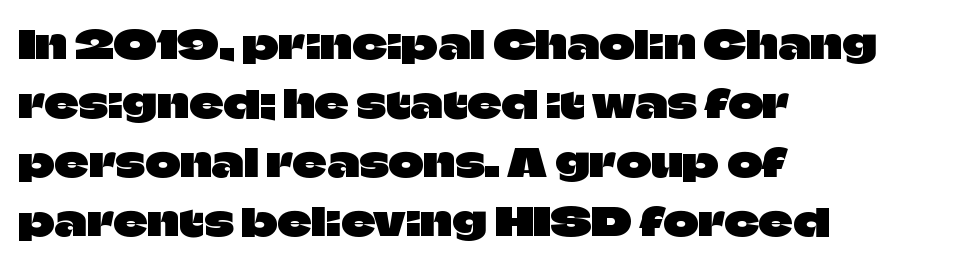
{"serif": "no", "italic": "no", "width": "normal", "stroke_contrast": "low", "x_height": "large", "monospaced": "no", "underline": "no", "align": "left", "line_spacing": "normal", "line_spacing_ratio": 1.55, "letter_spacing": "normal", "letter_spacing_em": 0.0, "glyph_px": 38}
